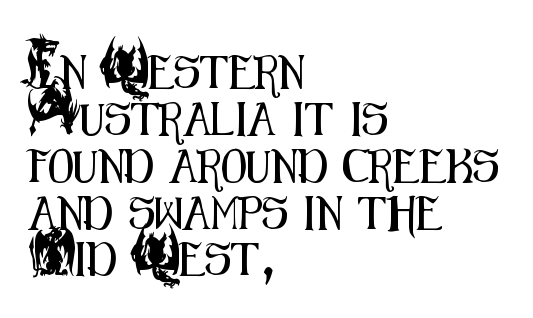
The image shows 33 px condensed sans-serif type, upright; set left-aligned, normal line spacing (1.42x), normal letter spacing, not underlined; medium stroke contrast and a small x-height.
